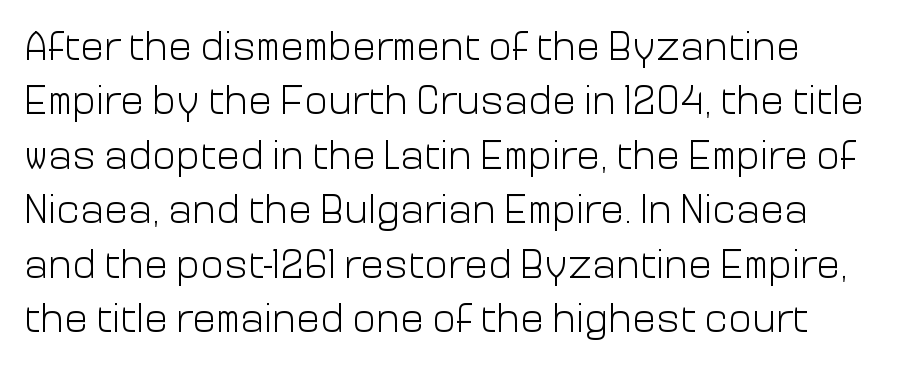
Each letter keeps its own natural width here, so spacing adapts to shape. This block has exactly the height ordinary leading produces. A sans-serif font was chosen for this passage. No extra tracking has been applied to these lines.
